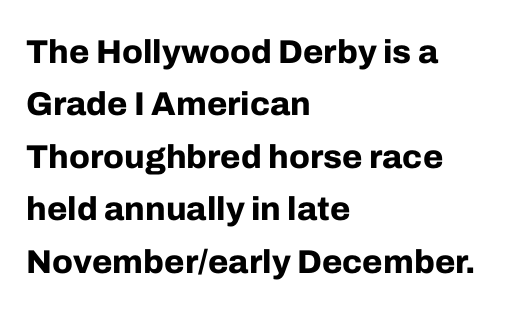
What weight is shown? A full bold with thick strokes. Every stem runs plumb, perpendicular to the baseline. Is this a sans? Yes — the strokes have no serifs. Here the glyphs are tracked normally, forming tight word shapes. Has an underline been added? It has not.
